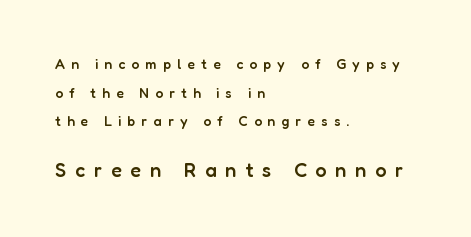
{"italic": "no", "bold": "semi", "underline": "no", "align": "left", "line_spacing": "loose", "line_spacing_ratio": 2.04, "letter_spacing": "wide", "letter_spacing_em": 0.44, "larger_block": "second", "size_ratio": 1.43, "glyph_px": 20}
